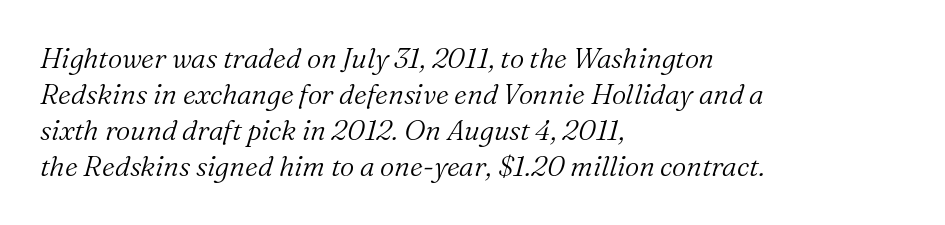
{"serif": "yes", "italic": "yes", "lean": "right", "slant_degrees": 16, "bold": "no", "weight": "light", "width": "normal", "stroke_contrast": "medium", "x_height": "medium", "monospaced": "no", "underline": "no", "align": "left", "line_spacing": "normal", "line_spacing_ratio": 1.29, "letter_spacing": "normal", "letter_spacing_em": 0.0, "glyph_px": 28}
